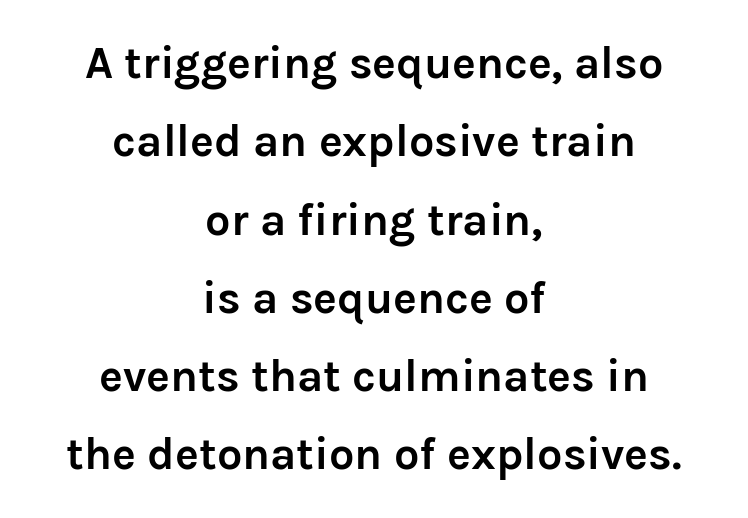
The image shows 45 px semibold sans-serif type, upright; set centered, line spacing 1.74x, normal letter spacing, not underlined; low stroke contrast and a medium x-height.
